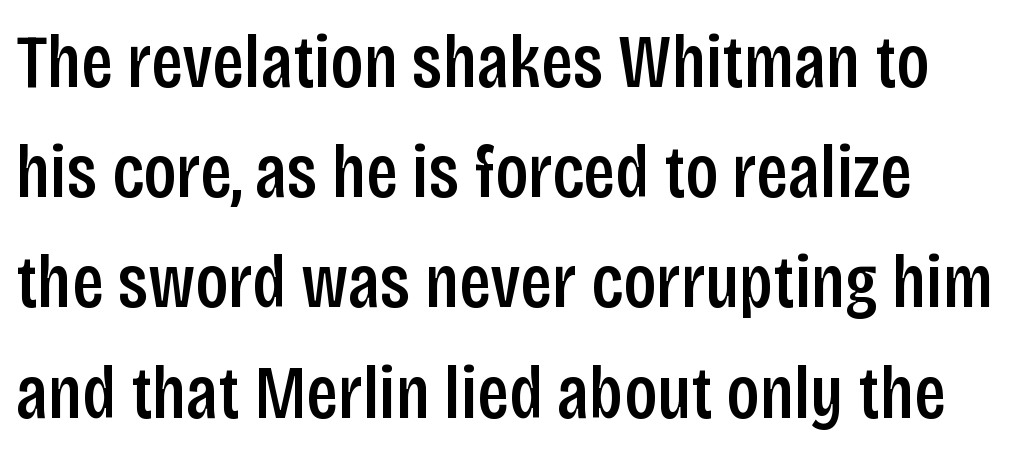
{"serif": "no", "italic": "no", "bold": "semi", "weight": "semibold", "width": "condensed", "stroke_contrast": "low", "x_height": "large", "monospaced": "no", "underline": "no", "line_spacing": "normal", "line_spacing_ratio": 1.45, "letter_spacing": "normal", "letter_spacing_em": 0.0, "glyph_px": 76}
